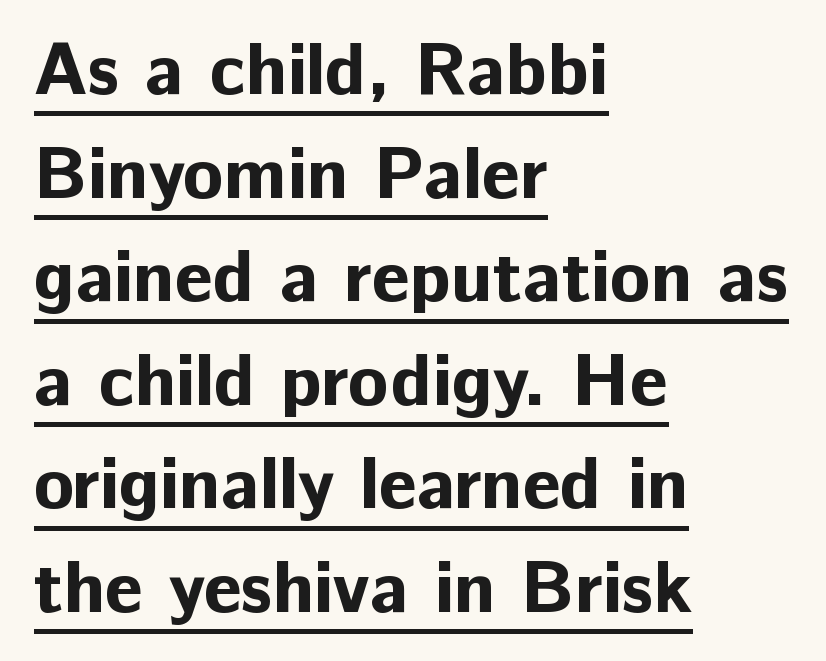
The image shows 74 px bold sans-serif type, upright; set left-aligned, normal line spacing (1.4x), normal letter spacing, underlined; low stroke contrast and a medium x-height.
